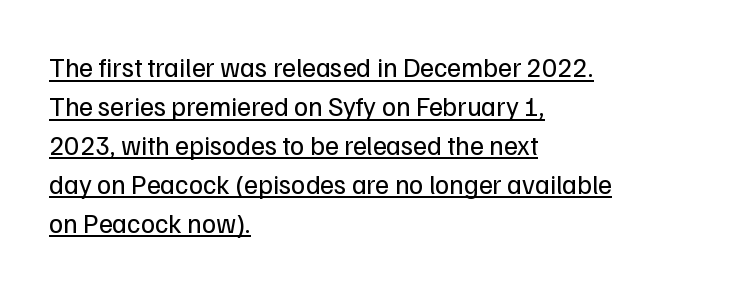
The image shows 27 px text type, upright; set left-aligned, normal line spacing (1.44x), normal letter spacing, underlined.
